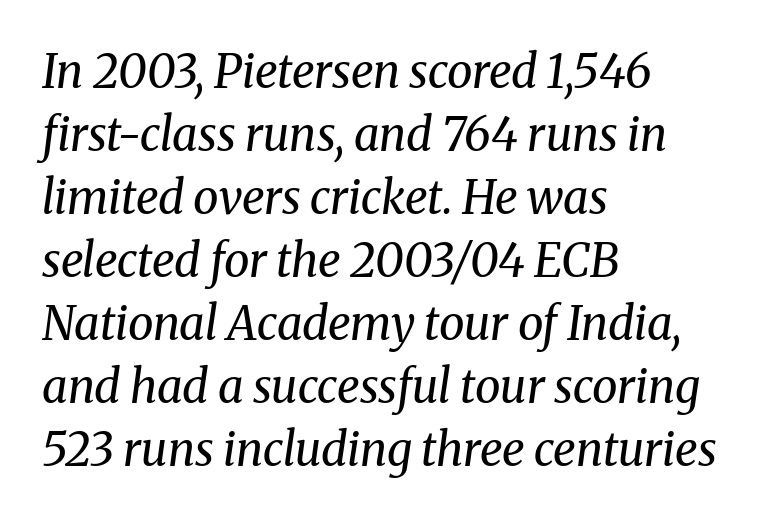
Q: Is the text bold? A: No.
Q: Is the text italic (slanted)? A: Yes, it leans right by about 8 degrees.
Q: Is the typeface a serif or a sans-serif typeface? A: Serif.
Q: Is the text underlined? A: No.
Q: How is the paragraph aligned? A: Left-aligned.
Q: Is the spacing between letters normal or unusually wide? A: Normal.
Q: Is the spacing between lines tight, normal or loose? A: Normal.
Q: Width (condensed, normal, or wide)? A: Normal.
Q: Stroke contrast? A: Medium.
Q: x-height? A: Medium.
Q: Monospaced? A: No.
